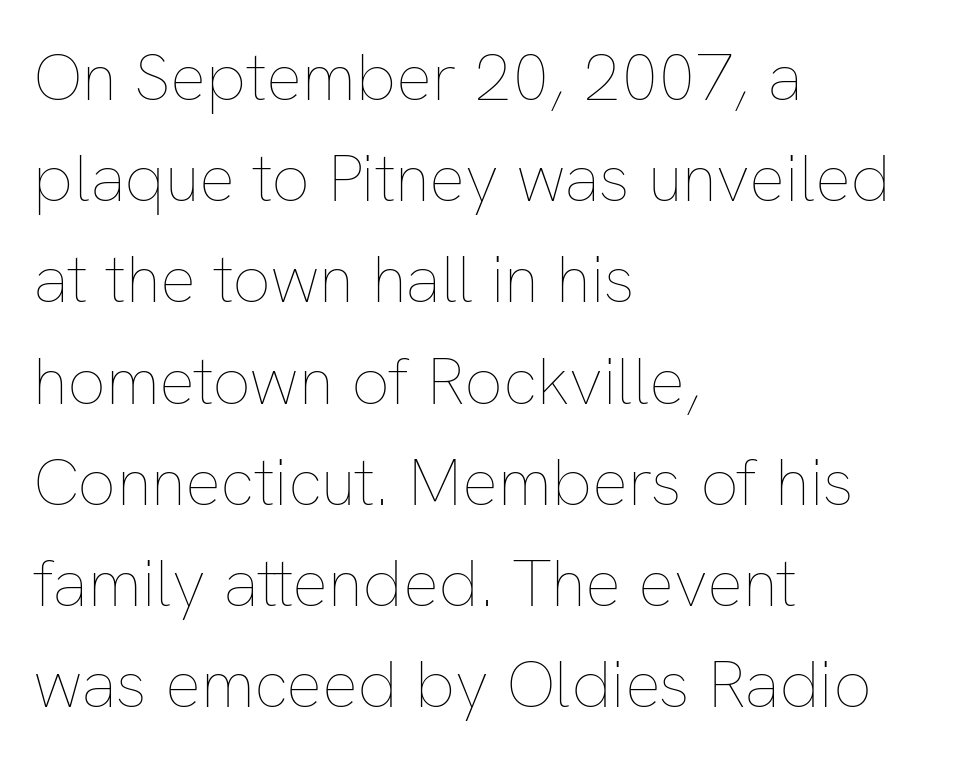
The image shows 67 px thin type, upright; set left-aligned, normal line spacing (1.51x), normal letter spacing, not underlined; low stroke contrast and a medium x-height.
